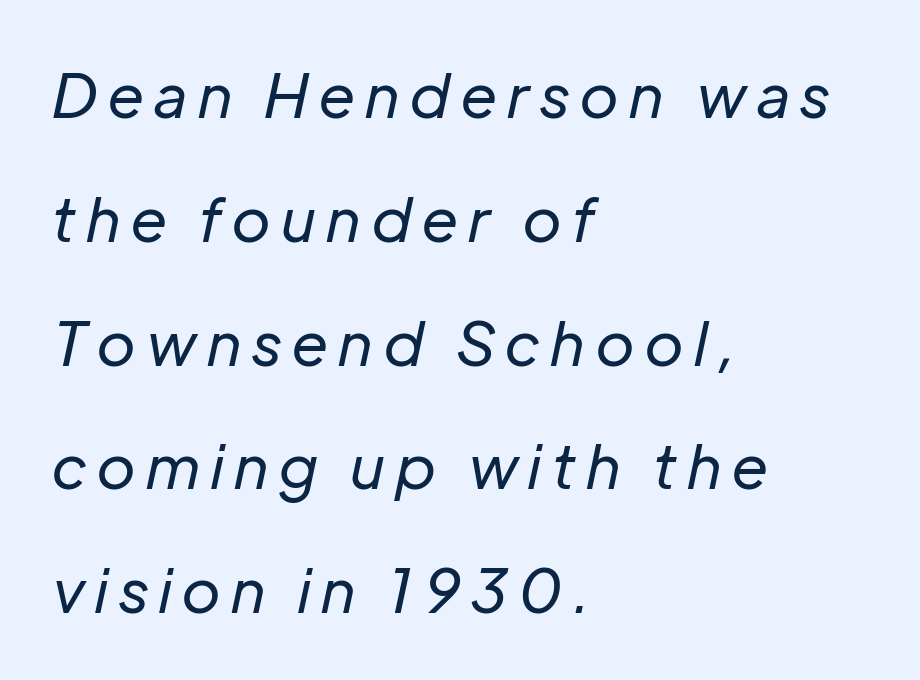
The image shows 61 px regular-weight type, italic (leaning right); set left-aligned, loose line spacing (2.03x), not underlined; low stroke contrast and a medium x-height.
